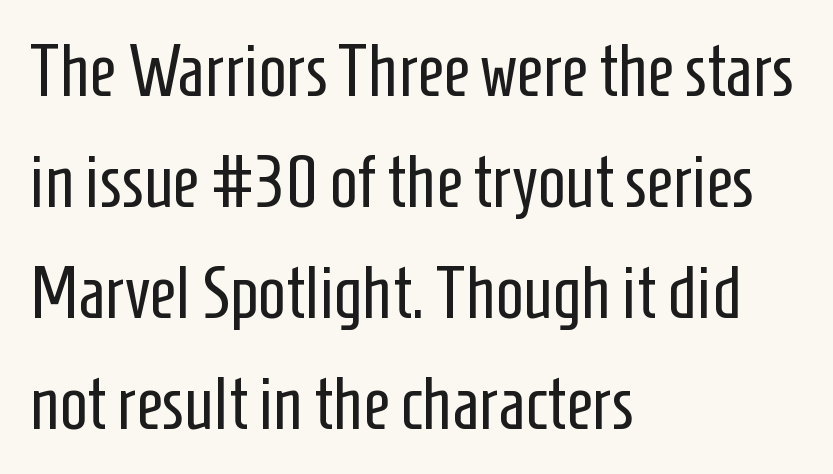
Each row of text sits above clean, open space. Characters follow at the spacing the type designer built in. This reads as an unemphasized weight, regular at the heaviest. This sample is left-justified, so line endings fall wherever the words run out.
